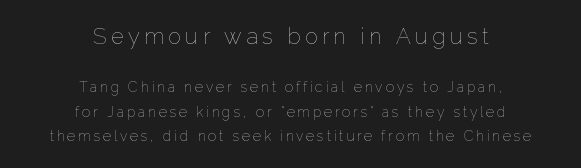
The image shows 22 px text type, upright; set centered, line spacing 1.72x, unusually wide letter spacing (+0.2 em), not underlined; the first (top) block is 1.57x larger.
